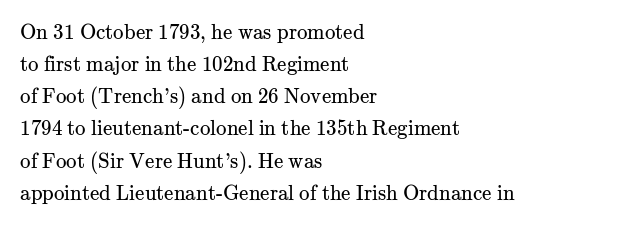
The image shows 21 px text type, upright; set left-aligned, normal line spacing (1.53x), normal letter spacing, not underlined.
